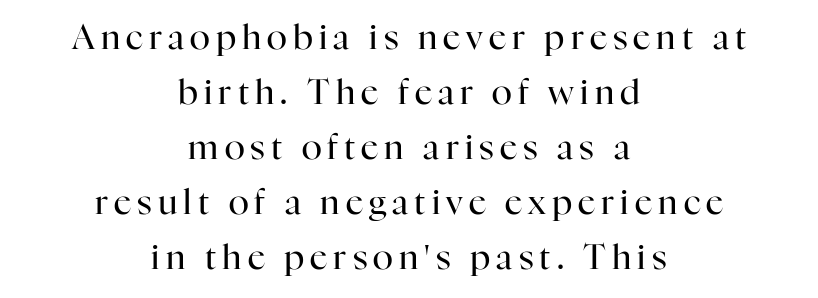
Clear beneath every line of the passage. Each stroke keeps to a modest, everyday thickness or less. The lettering holds an erect, upright posture throughout. The passage shown is typed in a proportional face where columns would drift. Horizontal alignment here is central, giving a formal, balanced look. Regarding serifs, this sample has them.
